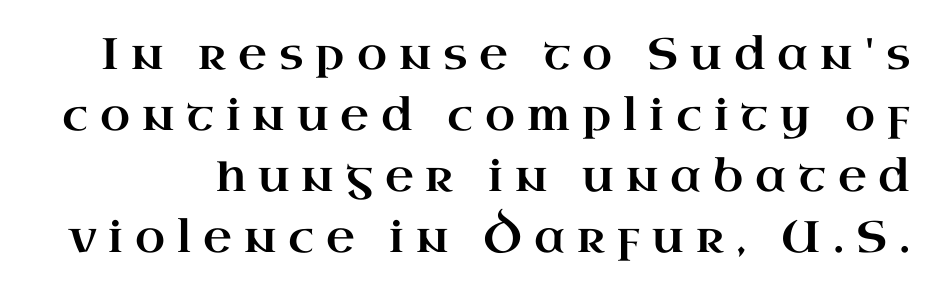
Bare-footed words on every line. Line spacing here is normal. The specimen reads as upright at a glance. The rendering uses natural spacing where letterforms have individual widths. Classification — serif.
